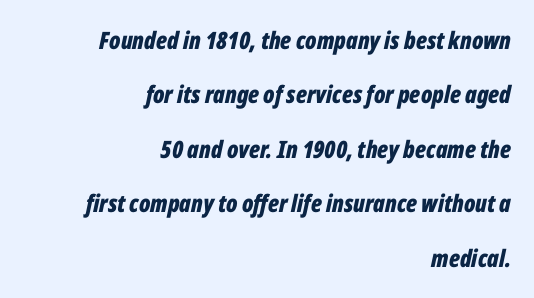
Q: Is the text bold? A: Yes.
Q: Is the text italic (slanted)? A: Yes, it leans right by about 12 degrees.
Q: Is the text underlined? A: No.
Q: How is the paragraph aligned? A: Right-aligned.
Q: Is the spacing between letters normal or unusually wide? A: Normal.
Q: Is the spacing between lines tight, normal or loose? A: Loose.
